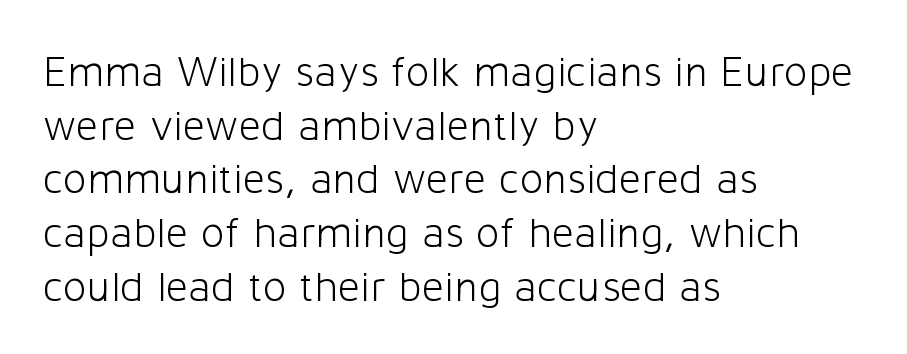
{"serif": "no", "italic": "no", "bold": "no", "weight": "light", "width": "normal", "stroke_contrast": "low", "x_height": "medium", "monospaced": "no", "underline": "no", "align": "left", "line_spacing_ratio": 1.22, "letter_spacing": "normal", "letter_spacing_em": 0.0, "glyph_px": 44}
